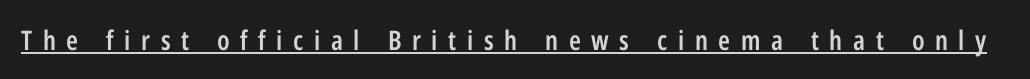
The image shows 27 px text type, upright; set unusually wide letter spacing (+0.39 em), underlined.
